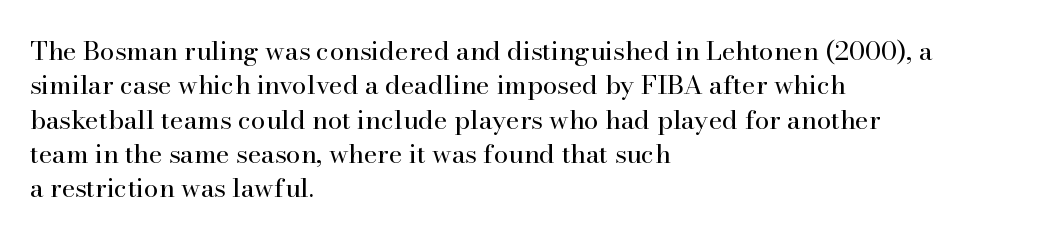
The image shows 26 px text type, upright; set left-aligned, normal line spacing (1.32x), normal letter spacing, not underlined.
